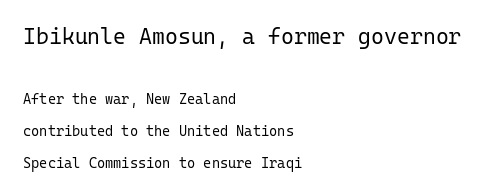
Block one is the big one; block two sits smaller underneath. The designer dialed line spacing up above the default. Letters have the restrained weight of plain body copy at most. Horizontal alignment here is leftward, the default for most running prose.
